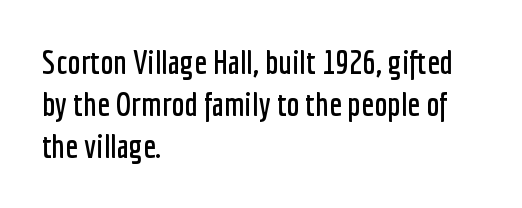
Q: Is the text italic (slanted)? A: No, it is upright.
Q: Is the typeface a serif or a sans-serif typeface? A: Sans-serif.
Q: Is the text underlined? A: No.
Q: How is the paragraph aligned? A: Left-aligned.
Q: Is the spacing between letters normal or unusually wide? A: Normal.
Q: Is the spacing between lines tight, normal or loose? A: Normal.
Q: Width (condensed, normal, or wide)? A: Condensed.
Q: Stroke contrast? A: Low.
Q: x-height? A: Medium.
Q: Monospaced? A: No.
